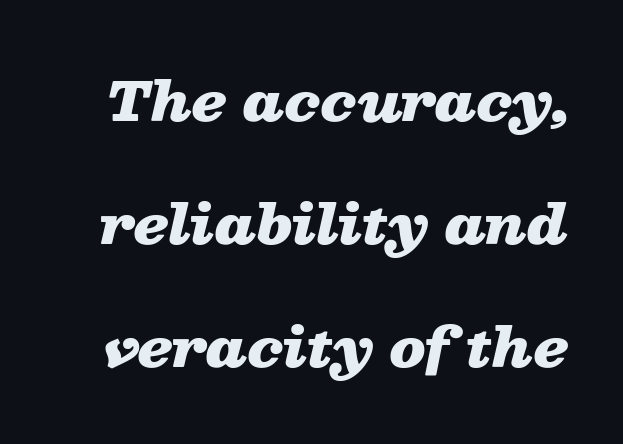
{"italic": "yes", "lean": "right", "slant_degrees": 13, "bold": "yes", "weight": "heavy", "width": "wide", "stroke_contrast": "low", "x_height": "medium", "monospaced": "no", "underline": "no", "line_spacing": "loose", "line_spacing_ratio": 2.32, "letter_spacing": "normal", "letter_spacing_em": 0.0, "glyph_px": 53}
